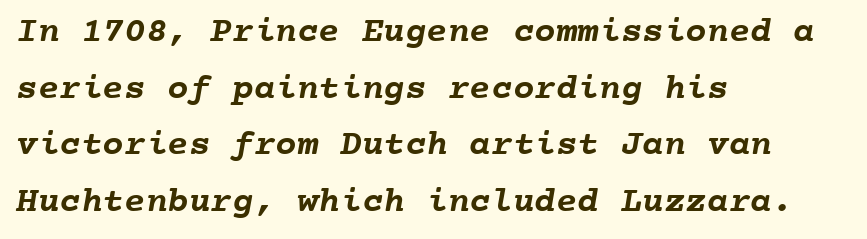
Q: Is the text bold? A: Yes.
Q: Is the text underlined? A: No.
Q: How is the paragraph aligned? A: Left-aligned.
Q: Is the spacing between letters normal or unusually wide? A: Normal.
Q: Is the spacing between lines tight, normal or loose? A: Normal.
Q: Width (condensed, normal, or wide)? A: Normal.
Q: Stroke contrast? A: Low.
Q: x-height? A: Medium.
Q: Monospaced? A: Yes.
